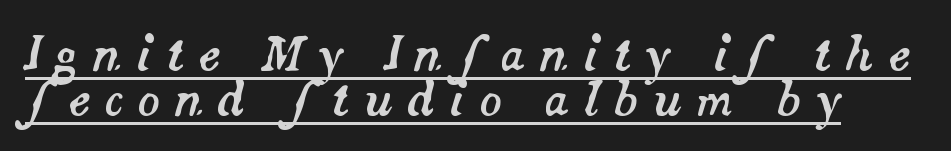
{"italic": "yes", "lean": "right", "slant_degrees": 14, "width": "normal", "stroke_contrast": "medium", "x_height": "small", "monospaced": "no", "underline": "yes", "line_spacing": "tight", "line_spacing_ratio": 0.97, "letter_spacing": "wide", "letter_spacing_em": 0.3, "glyph_px": 46}
